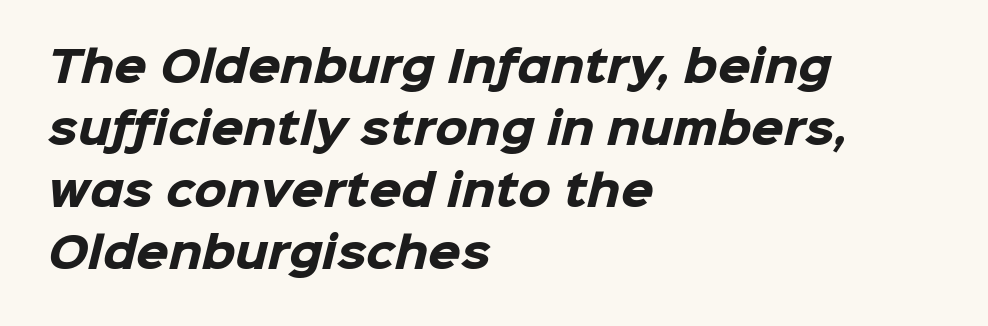
Left-aligned paragraph, ragged on the right. The letters are bold, with thick, heavy strokes. Tracking value appears to be zero — textbook default spacing. Character widths vary here, with narrow letters taking less room than wide ones. The leading is moderate, giving the passage an even texture.
